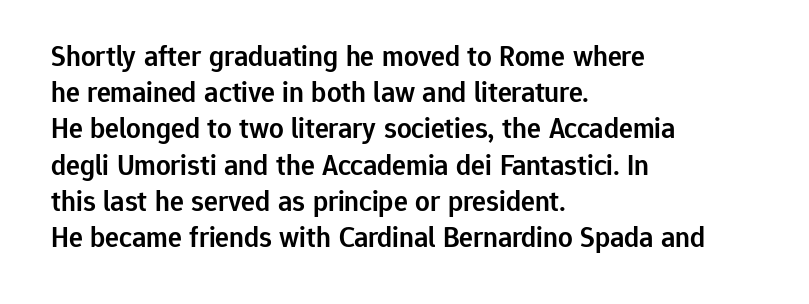
Q: Is the text bold? A: Semi-bold.
Q: Is the text italic (slanted)? A: No, it is upright.
Q: Is the typeface a serif or a sans-serif typeface? A: Sans-serif.
Q: Is the text underlined? A: No.
Q: How is the paragraph aligned? A: Left-aligned.
Q: Is the spacing between letters normal or unusually wide? A: Normal.
Q: Is the spacing between lines tight, normal or loose? A: Normal.
Q: Width (condensed, normal, or wide)? A: Normal.
Q: Stroke contrast? A: Low.
Q: x-height? A: Medium.
Q: Monospaced? A: No.
